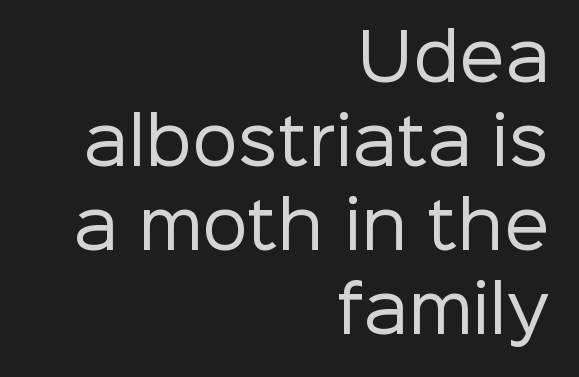
Designer's note — italics off, roman on. Nothing unusual about the tracking: characters are spaced as the font intends. In CSS terms this would be text-align: right. This is sans-serif lettering, the kind often seen on screens and signage.
